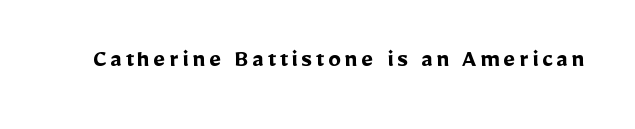
{"italic": "no", "bold": "yes", "underline": "no", "glyph_px": 26}
